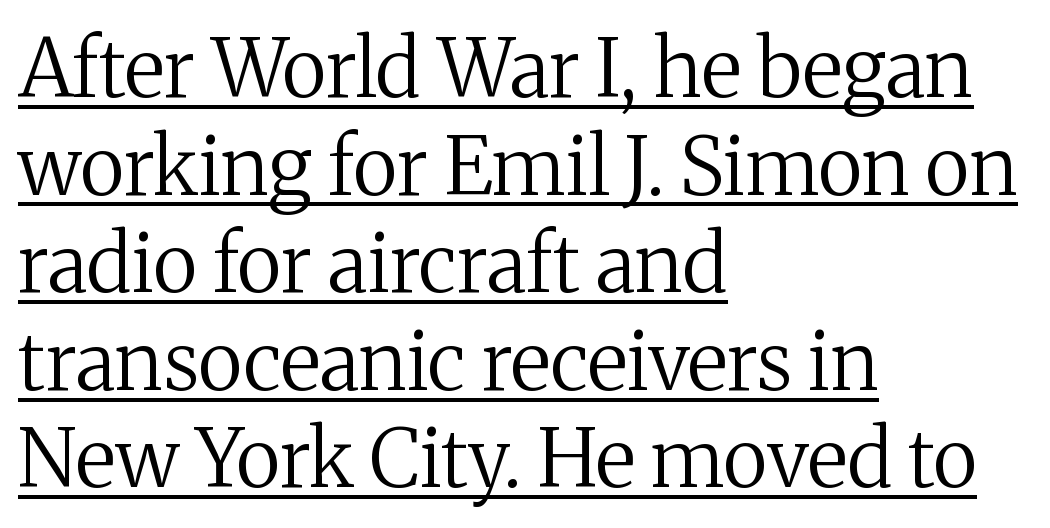
The image shows 80 px regular-weight serif type, upright; set left-aligned, line spacing 1.22x, normal letter spacing, underlined; medium stroke contrast and a medium x-height.
